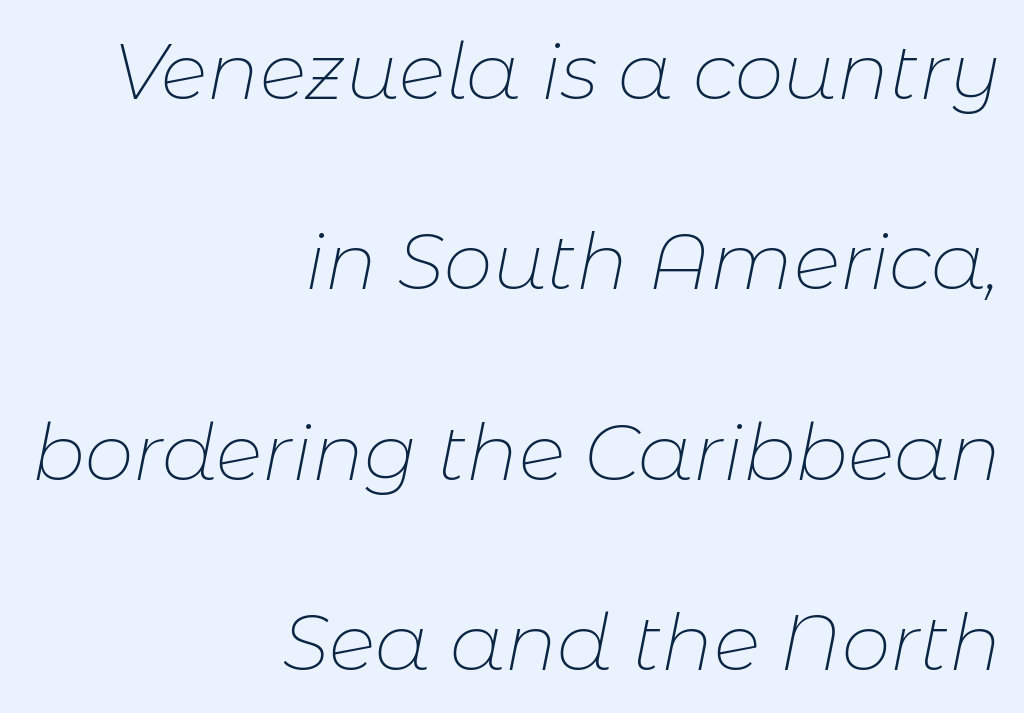
The image shows 78 px thin type, italic (leaning right); set right-aligned, loose line spacing (2.44x), normal letter spacing, not underlined; low stroke contrast and a medium x-height.
